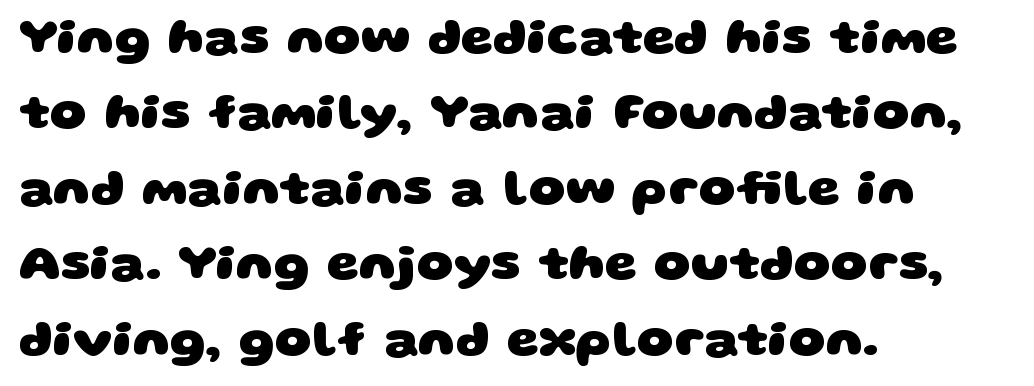
Q: Is the text bold? A: Yes.
Q: Is the typeface a serif or a sans-serif typeface? A: Sans-serif.
Q: Is the text underlined? A: No.
Q: How is the paragraph aligned? A: Left-aligned.
Q: Is the spacing between letters normal or unusually wide? A: Normal.
Q: Is the spacing between lines tight, normal or loose? A: Normal.
Q: Width (condensed, normal, or wide)? A: Wide.
Q: Stroke contrast? A: Low.
Q: x-height? A: Large.
Q: Monospaced? A: No.
